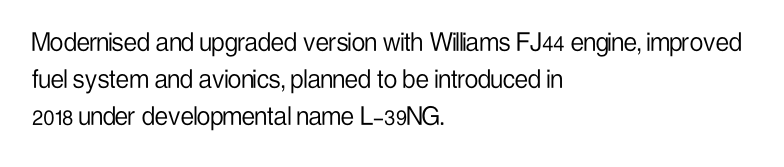
{"serif": "no", "italic": "no", "bold": "no", "weight": "light", "width": "condensed", "stroke_contrast": "low", "x_height": "medium", "monospaced": "no", "underline": "no", "align": "left", "line_spacing_ratio": 1.23, "letter_spacing": "normal", "letter_spacing_em": 0.0, "glyph_px": 30}
